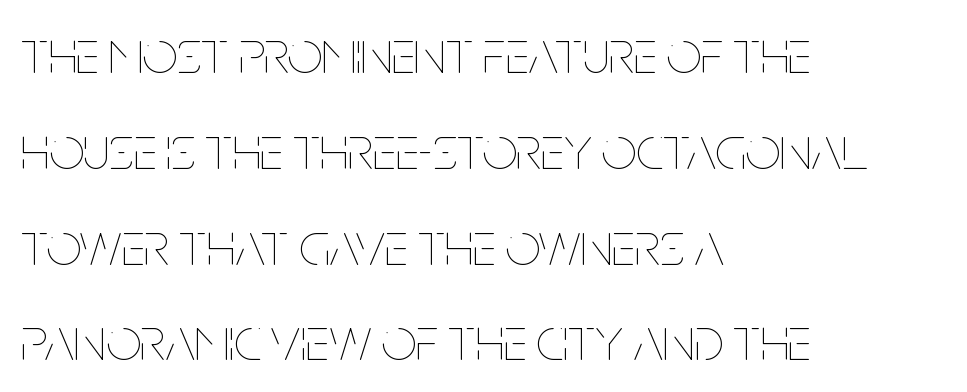
{"italic": "no", "bold": "no", "weight": "thin", "width": "condensed", "stroke_contrast": "low", "x_height": "large", "monospaced": "no", "underline": "no", "align": "left", "line_spacing": "normal", "line_spacing_ratio": 1.57, "letter_spacing": "normal", "letter_spacing_em": 0.0, "glyph_px": 61}
